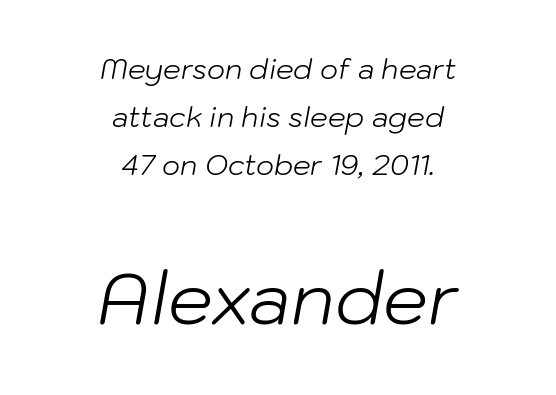
Q: Is the text bold? A: No.
Q: Is the text italic (slanted)? A: Yes, it leans right by about 10 degrees.
Q: Is the text underlined? A: No.
Q: How is the paragraph aligned? A: Centered.
Q: Is the spacing between letters normal or unusually wide? A: Normal.
Q: Which block of text is set in a larger size, the first (top) or the second (bottom)? A: The second (bottom) one.
Q: Width (condensed, normal, or wide)? A: Normal.
Q: Stroke contrast? A: Low.
Q: x-height? A: Medium.
Q: Monospaced? A: No.
